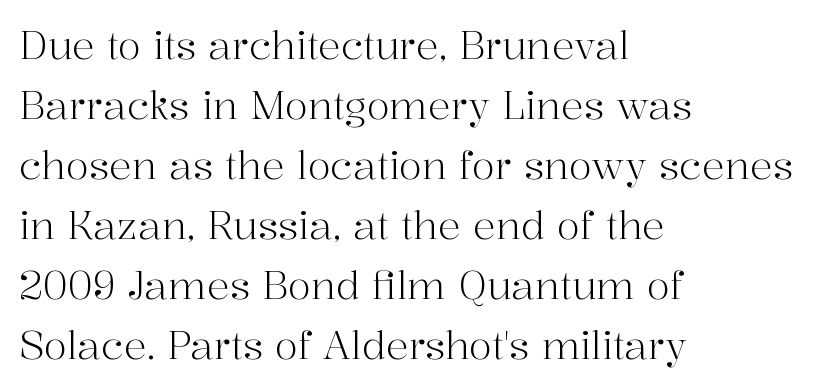
The image shows 38 px light serif type, upright; set left-aligned, normal line spacing (1.58x), normal letter spacing, not underlined; high stroke contrast and a medium x-height.
